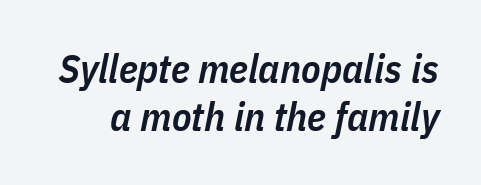
{"italic": "yes", "lean": "right", "slant_degrees": 11, "bold": "semi", "weight": "semibold", "width": "condensed", "stroke_contrast": "low", "x_height": "medium", "monospaced": "no", "underline": "no", "line_spacing_ratio": 1.21, "letter_spacing": "normal", "letter_spacing_em": 0.0, "glyph_px": 40}
